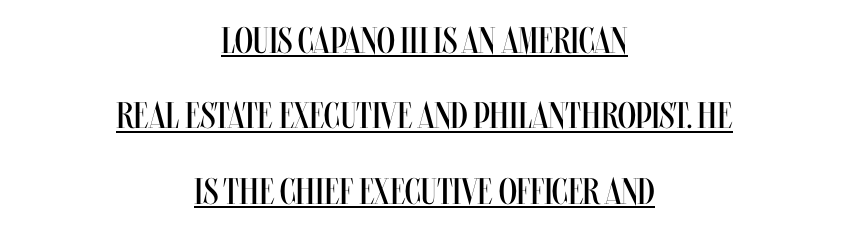
Q: Is the text bold? A: No.
Q: Is the text italic (slanted)? A: No, it is upright.
Q: Is the text underlined? A: Yes.
Q: How is the paragraph aligned? A: Centered.
Q: Is the spacing between letters normal or unusually wide? A: Normal.
Q: Is the spacing between lines tight, normal or loose? A: Loose.
Q: Width (condensed, normal, or wide)? A: Condensed.
Q: Stroke contrast? A: Medium.
Q: x-height? A: Large.
Q: Monospaced? A: No.
